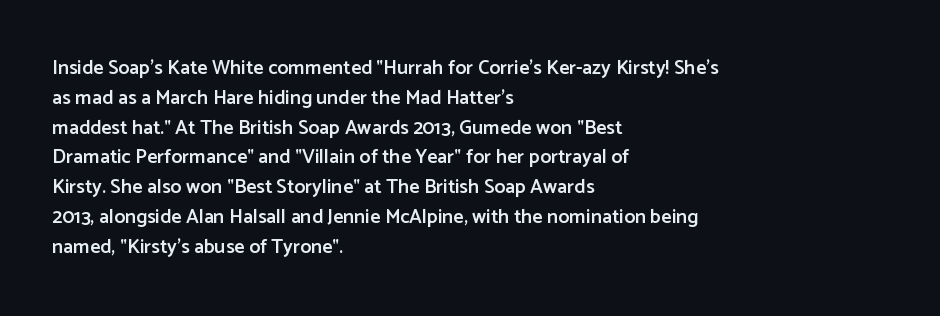
Q: Is the text bold? A: Semi-bold.
Q: Is the text italic (slanted)? A: No, it is upright.
Q: Is the text underlined? A: No.
Q: How is the paragraph aligned? A: Left-aligned.
Q: Is the spacing between letters normal or unusually wide? A: Normal.
Q: Is the spacing between lines tight, normal or loose? A: Normal.
